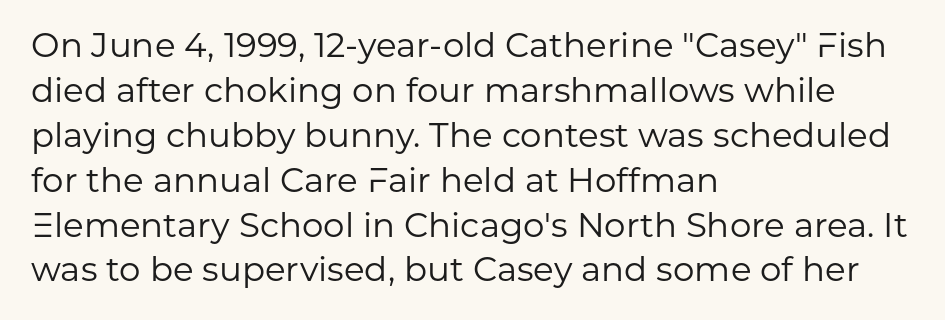
The image shows 34 px regular-weight sans-serif type, upright; set left-aligned, normal line spacing (1.32x), normal letter spacing, not underlined; low stroke contrast and a medium x-height.
